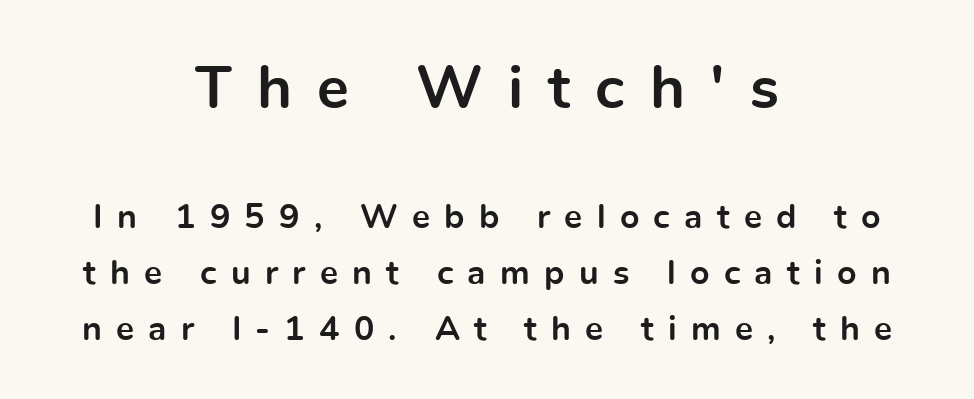
{"serif": "no", "italic": "no", "bold": "yes", "weight": "bold", "width": "normal", "x_height": "medium", "monospaced": "no", "underline": "no", "align": "center", "line_spacing": "normal", "line_spacing_ratio": 1.64, "letter_spacing": "wide", "letter_spacing_em": 0.42, "larger_block": "first", "size_ratio": 1.76, "glyph_px": 60}
